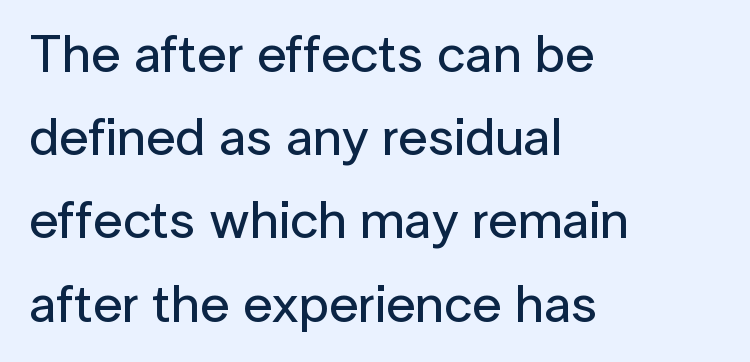
{"serif": "no", "italic": "no", "width": "normal", "stroke_contrast": "low", "x_height": "medium", "monospaced": "no", "underline": "no", "align": "left", "line_spacing": "normal", "line_spacing_ratio": 1.57, "letter_spacing": "normal", "letter_spacing_em": 0.0, "glyph_px": 53}
